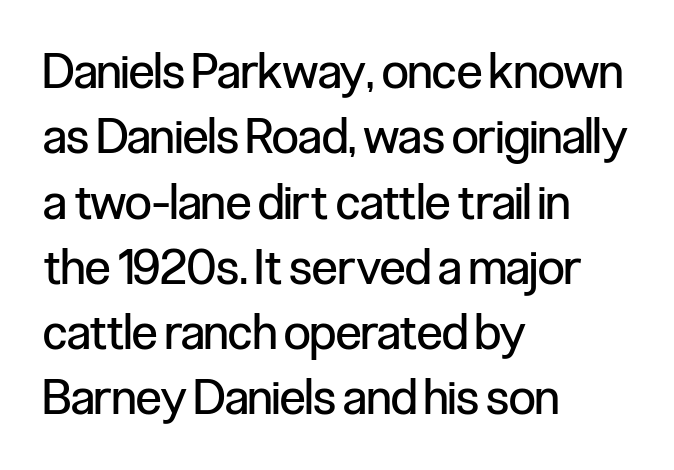
Looks like regular typesetting: each glyph gets only the width it needs. Tracking here is standard; glyphs follow each other at the usual distance. This sample is left-justified, so line endings fall wherever the words run out. Heft: none added — not bold. The face used here is a sans, in the tradition of grotesques and geometrics.
